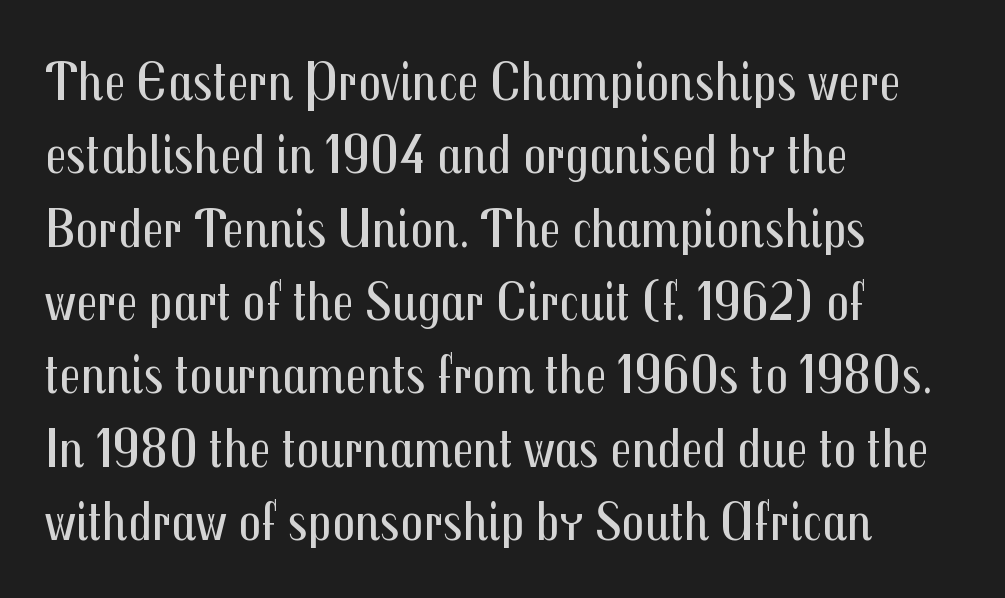
{"serif": "no", "italic": "no", "bold": "no", "weight": "regular", "width": "condensed", "stroke_contrast": "medium", "x_height": "medium", "monospaced": "no", "underline": "no", "align": "left", "line_spacing": "normal", "line_spacing_ratio": 1.31, "letter_spacing": "normal", "letter_spacing_em": 0.0, "glyph_px": 56}
